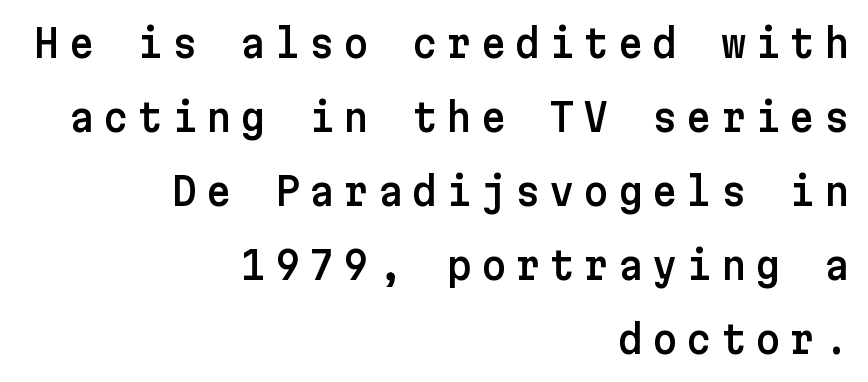
The image shows 39 px sans-serif type, upright; set right-aligned, loose line spacing (1.9x), unusually wide letter spacing (+0.23 em), not underlined; low stroke contrast and a medium x-height.
